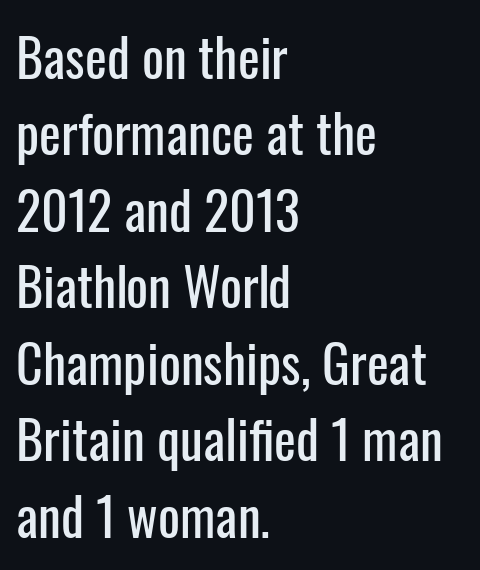
Q: Is the text italic (slanted)? A: No, it is upright.
Q: Is the typeface a serif or a sans-serif typeface? A: Sans-serif.
Q: Is the text underlined? A: No.
Q: How is the paragraph aligned? A: Left-aligned.
Q: Is the spacing between letters normal or unusually wide? A: Normal.
Q: Is the spacing between lines tight, normal or loose? A: Normal.
Q: Width (condensed, normal, or wide)? A: Condensed.
Q: Stroke contrast? A: Low.
Q: x-height? A: Medium.
Q: Monospaced? A: No.
